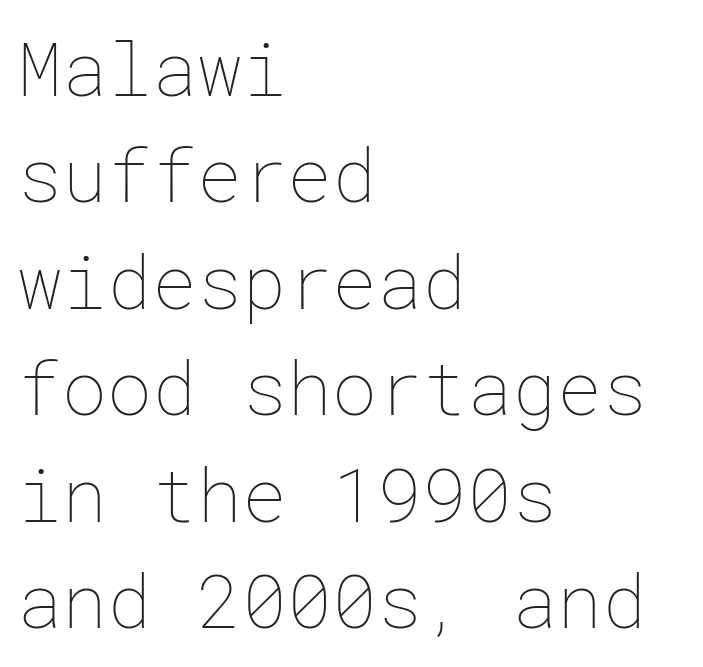
Q: Is the text bold? A: No.
Q: Is the text italic (slanted)? A: No, it is upright.
Q: Is the text underlined? A: No.
Q: How is the paragraph aligned? A: Left-aligned.
Q: Is the spacing between letters normal or unusually wide? A: Normal.
Q: Is the spacing between lines tight, normal or loose? A: Normal.
Q: Width (condensed, normal, or wide)? A: Normal.
Q: Stroke contrast? A: Low.
Q: x-height? A: Medium.
